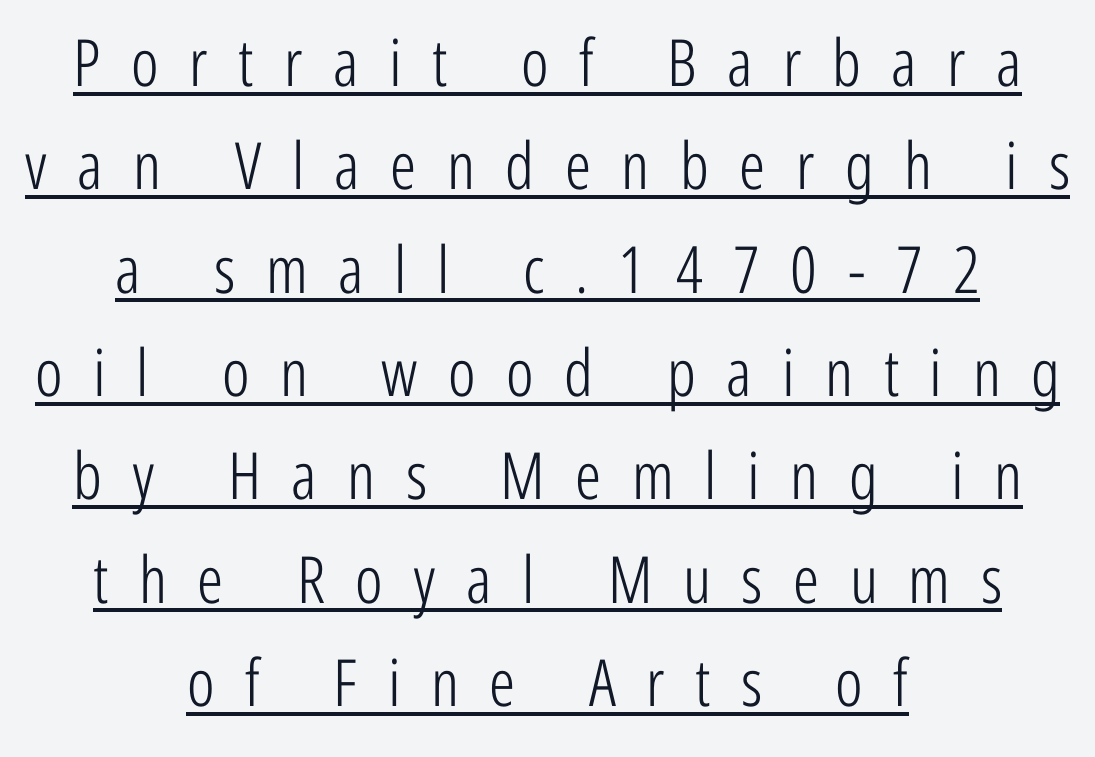
The image shows 65 px light, condensed sans-serif type, upright; set centered, normal line spacing (1.59x), unusually wide letter spacing (+0.47 em), underlined; low stroke contrast and a medium x-height.
